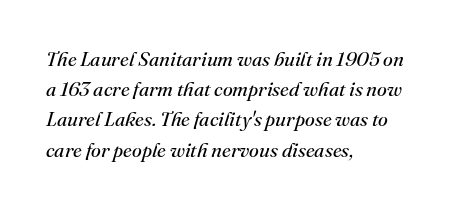
{"italic": "yes", "lean": "right", "slant_degrees": 16, "bold": "no", "underline": "no", "align": "left", "line_spacing": "normal", "line_spacing_ratio": 1.51, "letter_spacing": "normal", "letter_spacing_em": 0.0, "glyph_px": 20}
